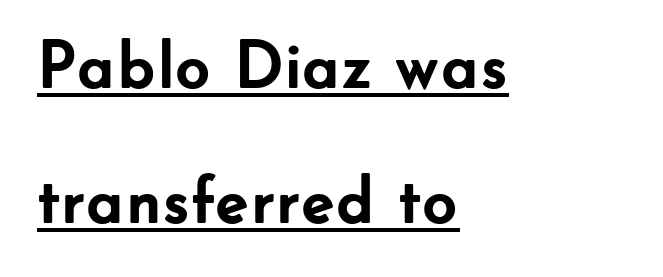
A student would call this left alignment; a typographer would say flush left, rag right. Proportional: the letters do not fall into vertical columns. Chunky letters — that's bold for sure. In terms of letterform style, serifs are entirely absent. The specimen includes a rule beneath the text block's lines.
